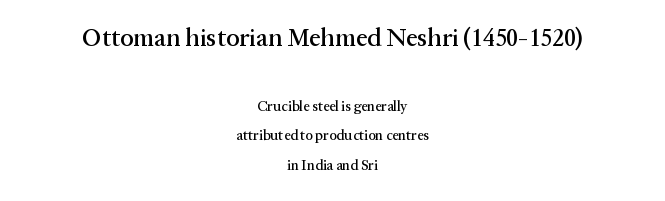
{"italic": "no", "underline": "no", "align": "center", "line_spacing": "loose", "line_spacing_ratio": 2.11, "letter_spacing": "normal", "letter_spacing_em": 0.0, "larger_block": "first", "size_ratio": 1.79, "glyph_px": 25}
